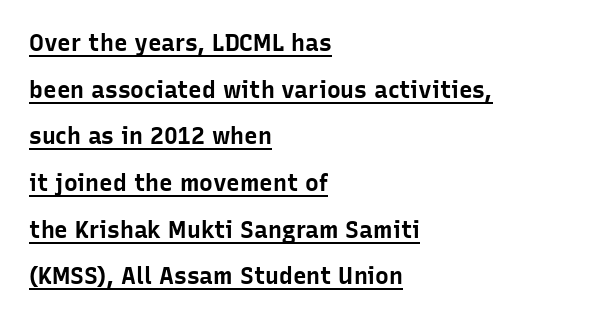
{"italic": "no", "bold": "yes", "underline": "yes", "align": "left", "line_spacing": "loose", "line_spacing_ratio": 2.03, "letter_spacing": "normal", "letter_spacing_em": 0.0, "glyph_px": 23}
